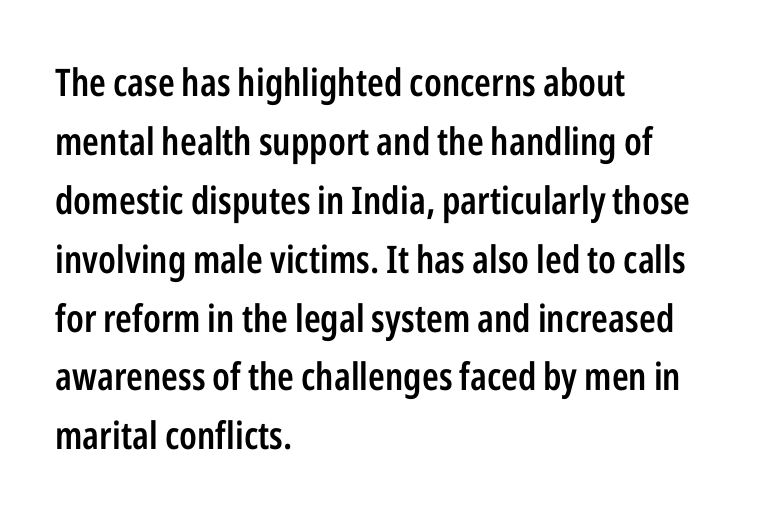
The image shows 38 px semibold, condensed sans-serif type, upright; set left-aligned, normal line spacing (1.55x), normal letter spacing, not underlined; low stroke contrast and a medium x-height.
